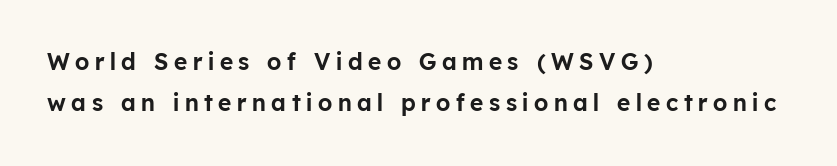
The image shows 23 px text type, upright; set left-aligned, line spacing 1.8x, unusually wide letter spacing (+0.24 em), not underlined.
